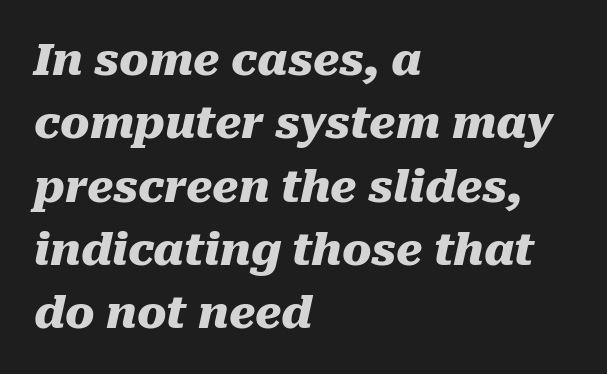
The image shows 44 px heavy type, italic (leaning right); set left-aligned, normal line spacing (1.44x), normal letter spacing, not underlined; medium stroke contrast and a medium x-height.
